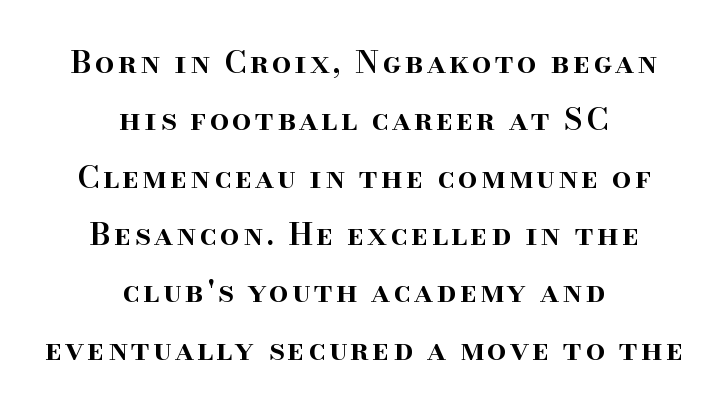
Check the space under the baseline: it is left empty. Firm but not heavy-handed strokes: this text is semibold. This is the regular roman posture of the typeface. Compared with a flush-left layout, this one balances lines on the center instead.
